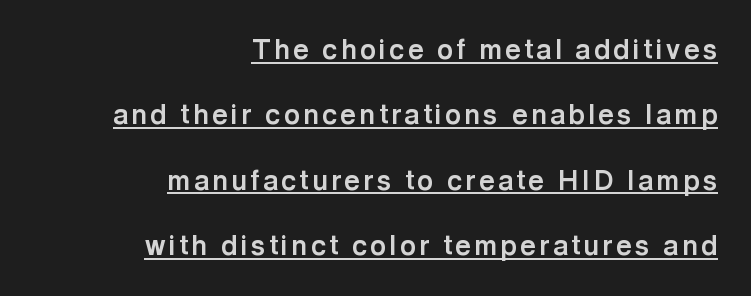
Chunky letters — that's bold for sure. These lines were composed using upright roman letters. Reading down the block, your eye finds every line finishing at a fixed right position. Has an underline been added? It has. Vertically, the passage feels expansive, rows floating well apart.
